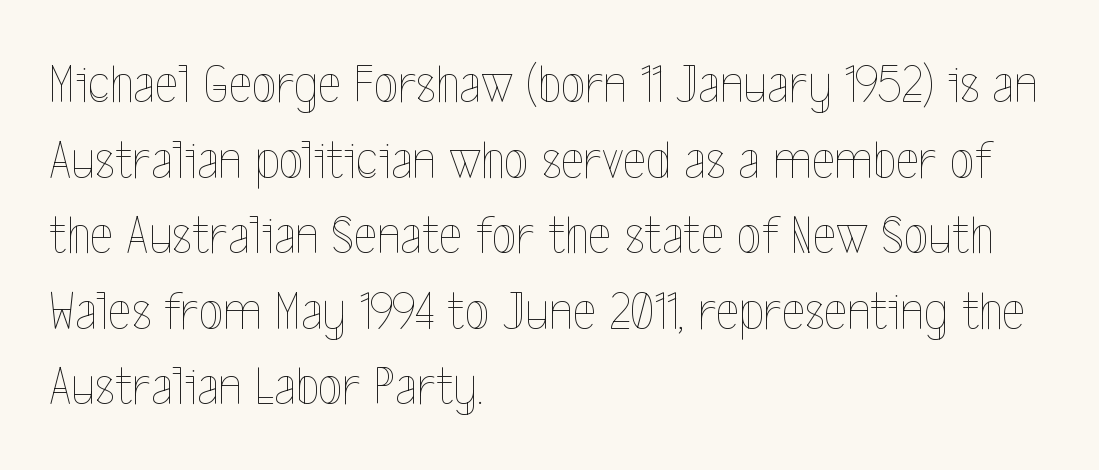
Ascenders rise straight up at ninety degrees. The area under the type is left untouched. The rendering uses natural spacing where letterforms have individual widths. Each stroke keeps to a modest, everyday thickness or less. Notice how the passage keeps a crisp vertical edge on the left only.
